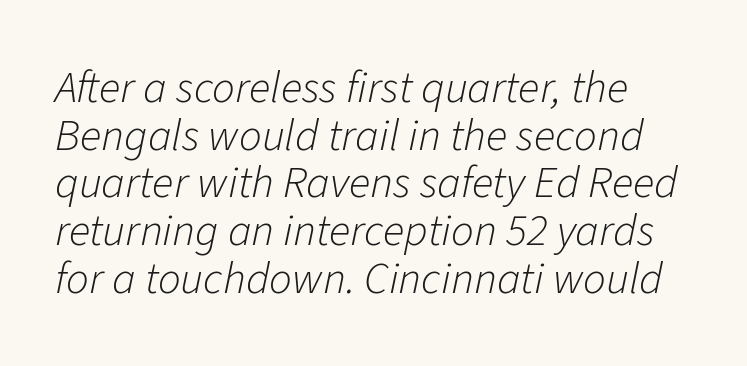
{"italic": "yes", "lean": "right", "slant_degrees": 11, "bold": "no", "weight": "light", "width": "normal", "stroke_contrast": "low", "x_height": "medium", "monospaced": "no", "underline": "no", "align": "left", "line_spacing": "tight", "line_spacing_ratio": 1.06, "letter_spacing": "normal", "letter_spacing_em": 0.0, "glyph_px": 45}
